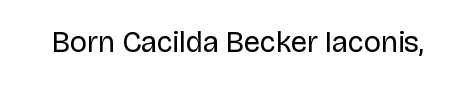
{"serif": "no", "italic": "no", "bold": "no", "weight": "regular", "width": "normal", "stroke_contrast": "low", "x_height": "large", "monospaced": "no", "underline": "no", "letter_spacing": "normal", "letter_spacing_em": 0.0, "glyph_px": 29}
